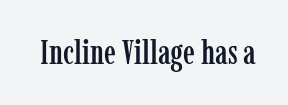
The lettering stays uniformly vertical, giving the passage a roman look. To sum up the face: it has serifs. A clean baseline with only descenders dipping below it. Proportional: the letters do not fall into vertical columns.
